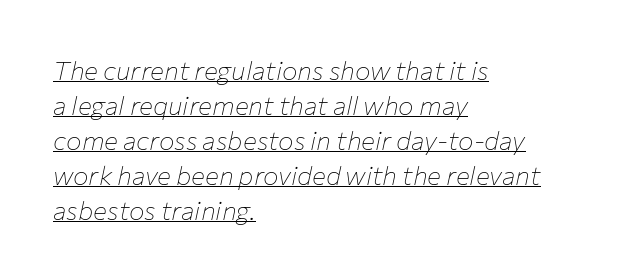
Q: Is the text bold? A: No.
Q: Is the text italic (slanted)? A: Yes, it leans right by about 12 degrees.
Q: Is the text underlined? A: Yes.
Q: How is the paragraph aligned? A: Left-aligned.
Q: Is the spacing between letters normal or unusually wide? A: Normal.
Q: Is the spacing between lines tight, normal or loose? A: Normal.
